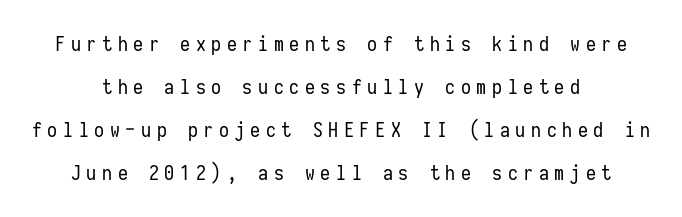
{"italic": "no", "bold": "no", "underline": "no", "align": "center", "line_spacing": "loose", "line_spacing_ratio": 2.15, "letter_spacing": "wide", "letter_spacing_em": 0.28, "glyph_px": 20}
